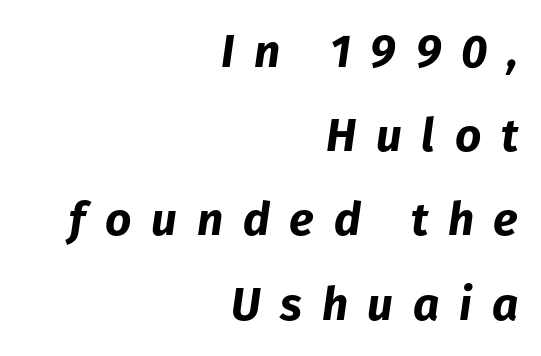
The image shows 46 px bold type, italic (leaning right); set right-aligned, line spacing 1.83x, unusually wide letter spacing (+0.43 em), not underlined; low stroke contrast and a medium x-height.
